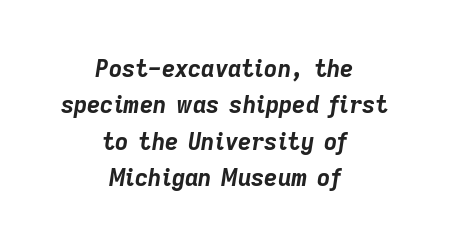
{"italic": "yes", "lean": "right", "slant_degrees": 9, "bold": "yes", "underline": "no", "align": "center", "line_spacing": "normal", "line_spacing_ratio": 1.58, "letter_spacing": "normal", "letter_spacing_em": 0.0, "glyph_px": 23}
